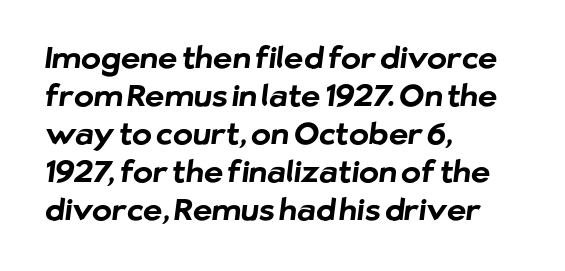
{"serif": "no", "bold": "yes", "weight": "bold", "width": "normal", "stroke_contrast": "low", "x_height": "medium", "monospaced": "no", "underline": "no", "align": "left", "line_spacing": "normal", "line_spacing_ratio": 1.27, "letter_spacing": "normal", "letter_spacing_em": 0.0, "glyph_px": 30}
